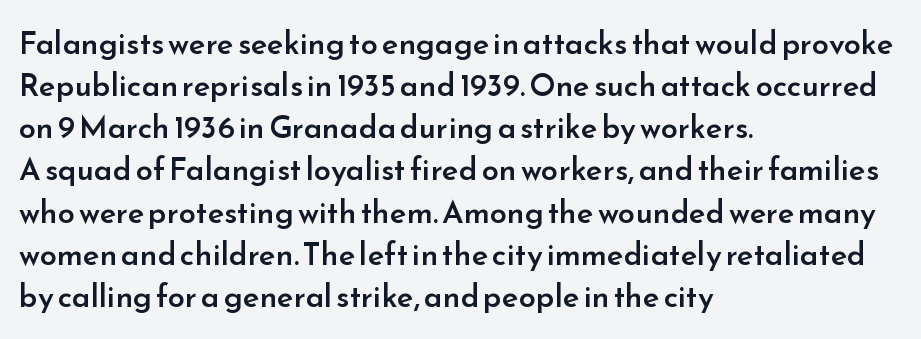
Its strokes are somewhat broadened, the hallmark of semibold type. The rendering keeps characters at their native spacing. A student would call this left alignment; a typographer would say flush left, rag right. A typesetter would call this leading conventional body-copy spacing.
